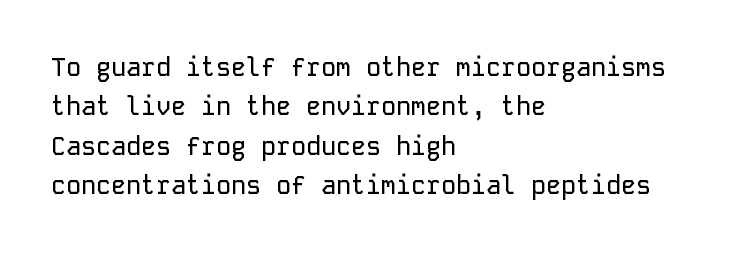
Q: Is the text italic (slanted)? A: No, it is upright.
Q: Is the text underlined? A: No.
Q: How is the paragraph aligned? A: Left-aligned.
Q: Is the spacing between letters normal or unusually wide? A: Normal.
Q: Is the spacing between lines tight, normal or loose? A: Normal.
